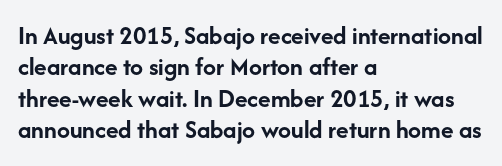
Q: Is the text bold? A: Yes.
Q: Is the text italic (slanted)? A: No, it is upright.
Q: Is the text underlined? A: No.
Q: How is the paragraph aligned? A: Left-aligned.
Q: Is the spacing between letters normal or unusually wide? A: Normal.
